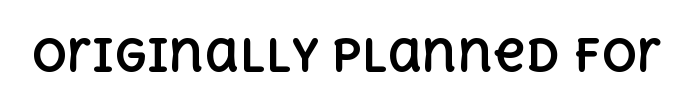
The image shows 44 px bold type, upright; set normal letter spacing, not underlined; a large x-height.
